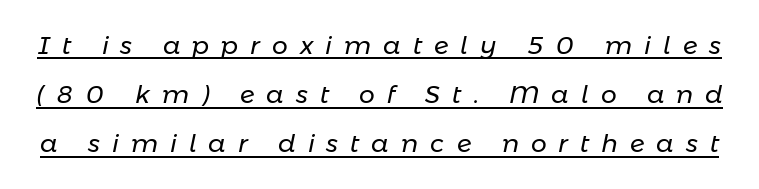
Q: Is the text bold? A: No.
Q: Is the text italic (slanted)? A: Yes, it leans right by about 11 degrees.
Q: Is the text underlined? A: Yes.
Q: Is the spacing between letters normal or unusually wide? A: Unusually wide.
Q: Is the spacing between lines tight, normal or loose? A: Loose.
